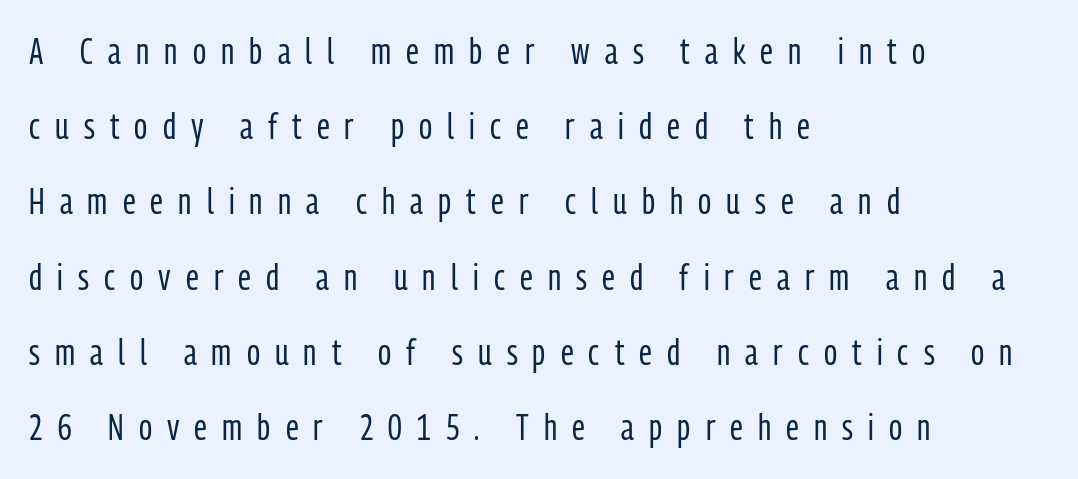
{"serif": "no", "italic": "no", "bold": "no", "weight": "regular", "width": "condensed", "stroke_contrast": "low", "x_height": "medium", "monospaced": "no", "underline": "no", "align": "left", "line_spacing": "loose", "line_spacing_ratio": 2.09, "letter_spacing": "wide", "letter_spacing_em": 0.42, "glyph_px": 36}
